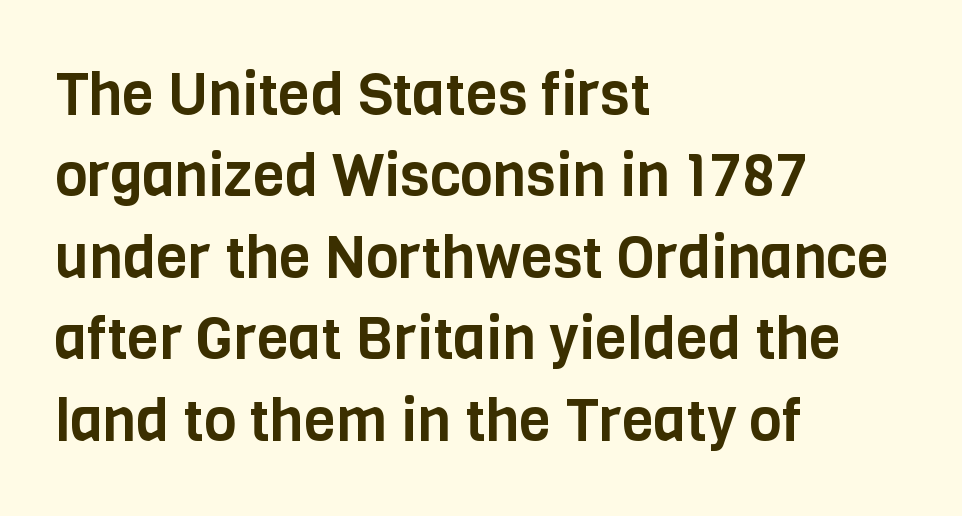
Q: Is the text italic (slanted)? A: No, it is upright.
Q: Is the typeface a serif or a sans-serif typeface? A: Sans-serif.
Q: Is the text underlined? A: No.
Q: How is the paragraph aligned? A: Left-aligned.
Q: Is the spacing between letters normal or unusually wide? A: Normal.
Q: Is the spacing between lines tight, normal or loose? A: Normal.
Q: Width (condensed, normal, or wide)? A: Condensed.
Q: Stroke contrast? A: Low.
Q: x-height? A: Large.
Q: Monospaced? A: No.
